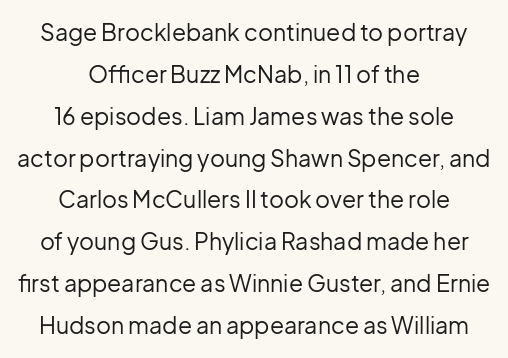
Q: Is the text bold? A: No.
Q: Is the text italic (slanted)? A: No, it is upright.
Q: Is the text underlined? A: No.
Q: How is the paragraph aligned? A: Centered.
Q: Is the spacing between letters normal or unusually wide? A: Normal.
